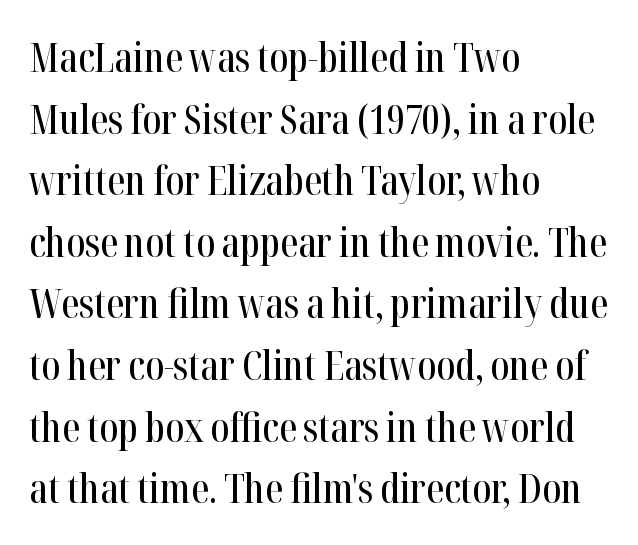
The image shows 40 px condensed serif type, upright; set left-aligned, normal line spacing (1.54x), normal letter spacing, not underlined; high stroke contrast and a medium x-height.
